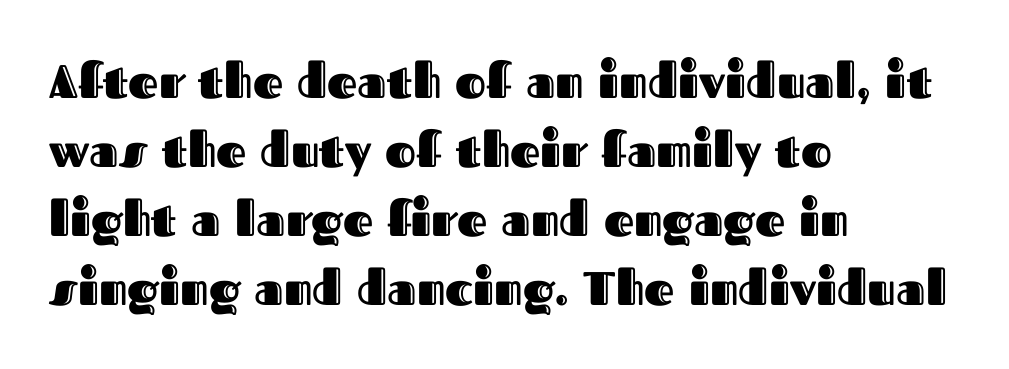
Successive baselines arrive at the customary interval. Style check: upright. The setting favours the left margin, as ordinary paragraphs usually do. This rendering features lettering with no underline. Nothing unusual about the tracking: characters are spaced as the font intends.
